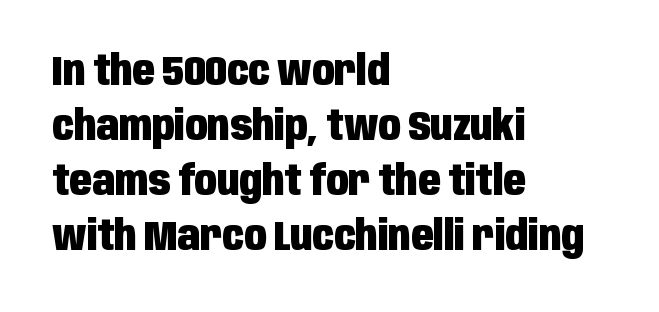
The image shows 41 px heavy, condensed sans-serif type, upright; set left-aligned, normal line spacing (1.34x), normal letter spacing, not underlined; low stroke contrast and a large x-height.
